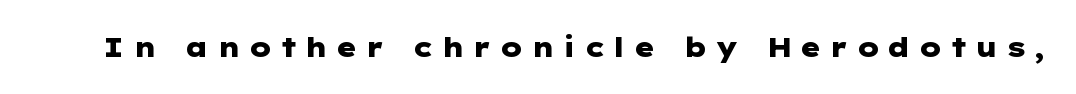
Look at the tracking — it's clearly loosened, letters drifting apart. Notice how the stems are strictly vertical — no italics here. Bold? Absolutely — the strokes are thick and heavy. Just letters on the line, the space beneath them empty.
